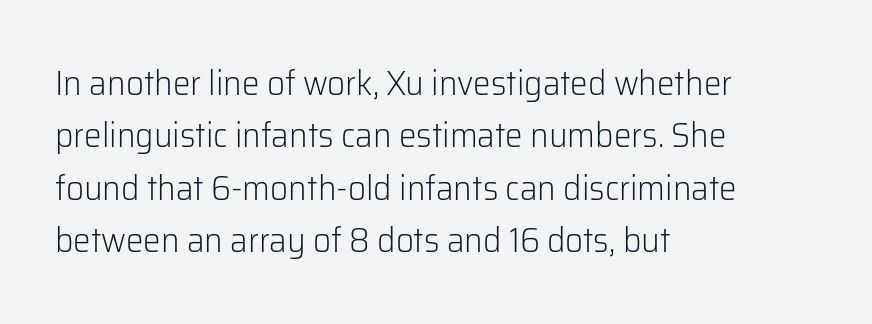
Q: Is the text bold? A: No.
Q: Is the text italic (slanted)? A: No, it is upright.
Q: Is the typeface a serif or a sans-serif typeface? A: Sans-serif.
Q: Is the text underlined? A: No.
Q: How is the paragraph aligned? A: Left-aligned.
Q: Is the spacing between letters normal or unusually wide? A: Normal.
Q: Is the spacing between lines tight, normal or loose? A: Normal.
Q: Width (condensed, normal, or wide)? A: Normal.
Q: Stroke contrast? A: Low.
Q: x-height? A: Medium.
Q: Monospaced? A: No.
